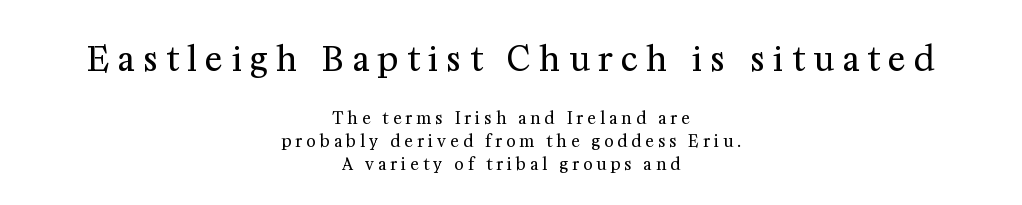
Centered paragraph, ragged on both sides. Do the letters lean? They stand straight. Stroke mass is kept to a normal reading level or below. The space directly below the letters is spotless.
